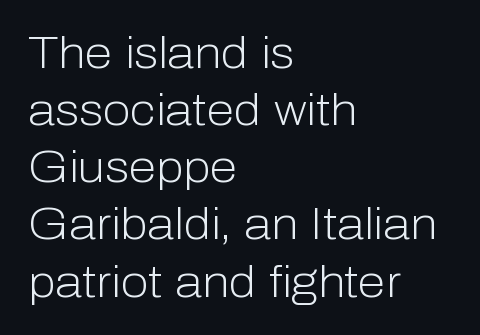
The image shows 45 px light sans-serif type, upright; set left-aligned, normal line spacing (1.27x), normal letter spacing, not underlined; low stroke contrast and a medium x-height.
